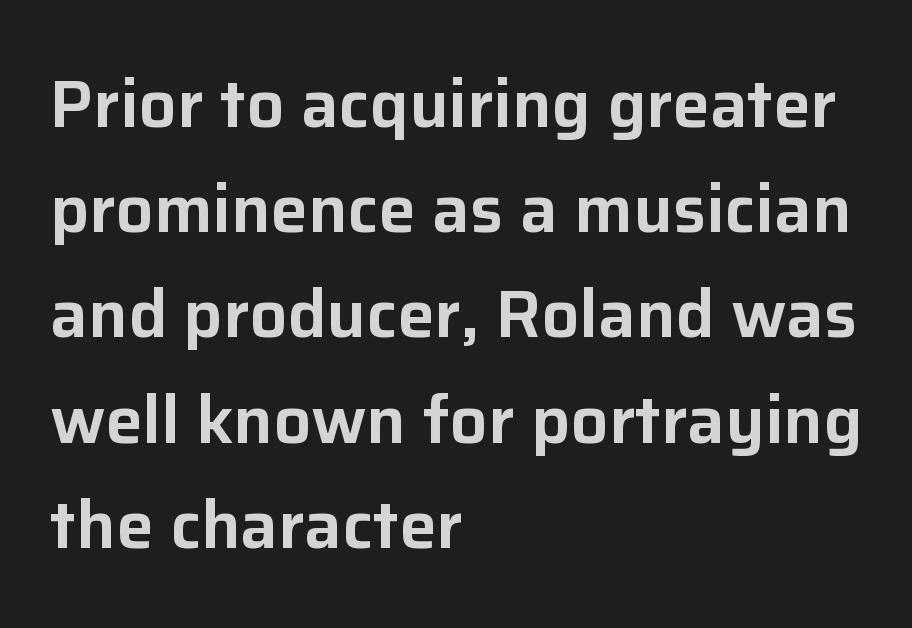
{"serif": "no", "italic": "no", "width": "normal", "stroke_contrast": "low", "x_height": "medium", "monospaced": "no", "underline": "no", "align": "left", "line_spacing": "normal", "line_spacing_ratio": 1.57, "letter_spacing": "normal", "letter_spacing_em": 0.0, "glyph_px": 67}
